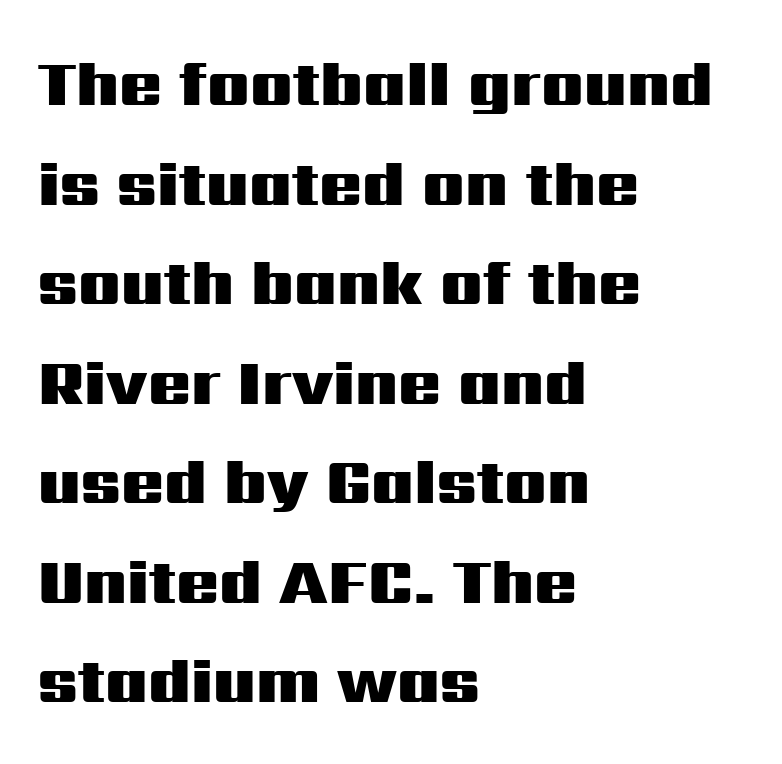
Note the varied advance widths — an 'i' is clearly narrower than an 'm'. The letterforms sit shoulder to shoulder at normal distance. Unmarked baselines from the first word to the last. In terms of letterform style, serifs are entirely absent. The typesetting leans heavy: a genuine bold.
